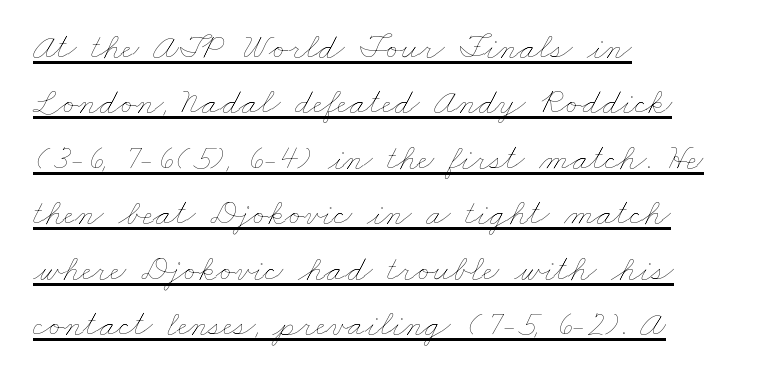
The image shows 36 px thin, wide type; set left-aligned, normal line spacing (1.54x), normal letter spacing, underlined; low stroke contrast and a small x-height.
